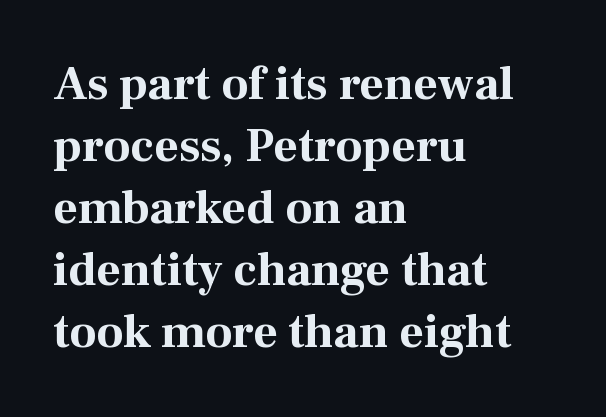
The image shows 48 px bold serif type, upright; set left-aligned, normal line spacing (1.29x), normal letter spacing, not underlined; medium stroke contrast and a medium x-height.
